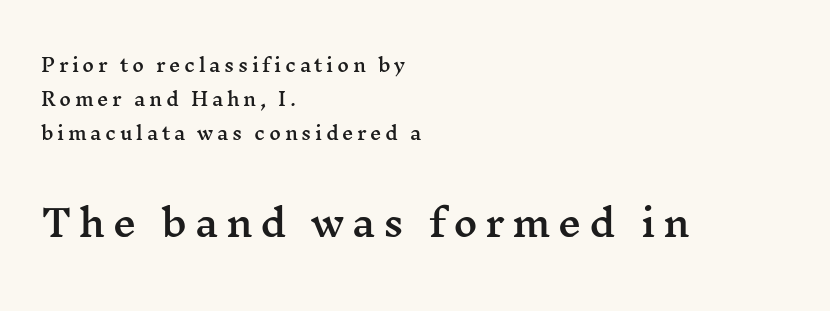
Q: Is the text italic (slanted)? A: No, it is upright.
Q: Is the typeface a serif or a sans-serif typeface? A: Serif.
Q: Is the text underlined? A: No.
Q: How is the paragraph aligned? A: Left-aligned.
Q: Is the spacing between letters normal or unusually wide? A: Unusually wide.
Q: Which block of text is set in a larger size, the first (top) or the second (bottom)? A: The second (bottom) one.
Q: Width (condensed, normal, or wide)? A: Wide.
Q: Stroke contrast? A: Medium.
Q: x-height? A: Medium.
Q: Monospaced? A: No.
